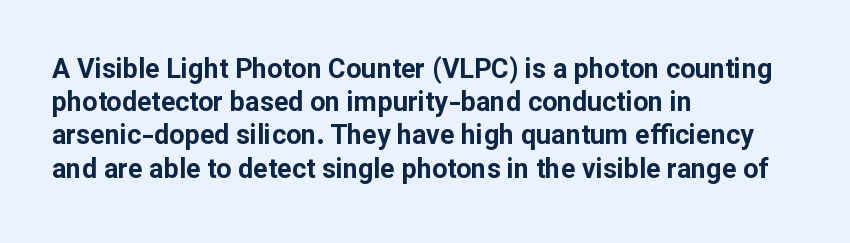
There is no visible air inserted between adjacent glyphs. In terms of weight, the rendering is a true, heavy bold. Visually the block forms a straight wall on the left and a jagged coastline on the right. Lines of text with bare space underneath. If you drew a line through each stem, it would be perfectly vertical.
